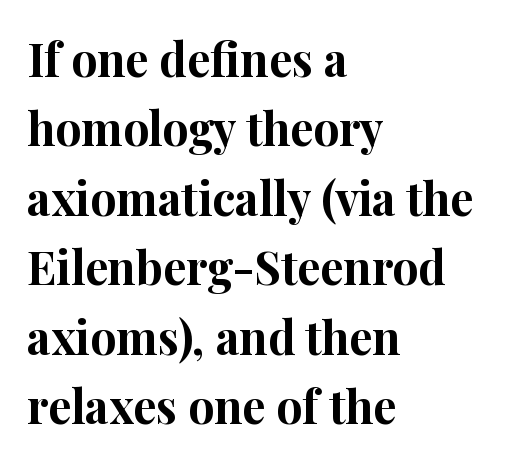
This is serif lettering, the kind often seen in printed books. A typesetter would call this proportional, since set widths differ per character. Baseline-to-baseline distance is the conventional proportion of letter height. Line beginnings align vertically; line endings do not.
